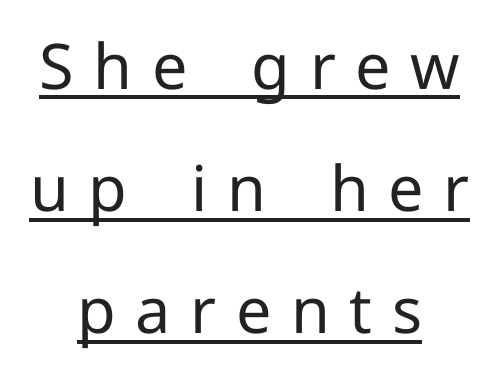
{"serif": "no", "italic": "no", "bold": "no", "weight": "regular", "width": "normal", "stroke_contrast": "low", "x_height": "medium", "monospaced": "no", "underline": "yes", "align": "center", "line_spacing": "loose", "line_spacing_ratio": 1.94, "letter_spacing": "wide", "letter_spacing_em": 0.31, "glyph_px": 63}
